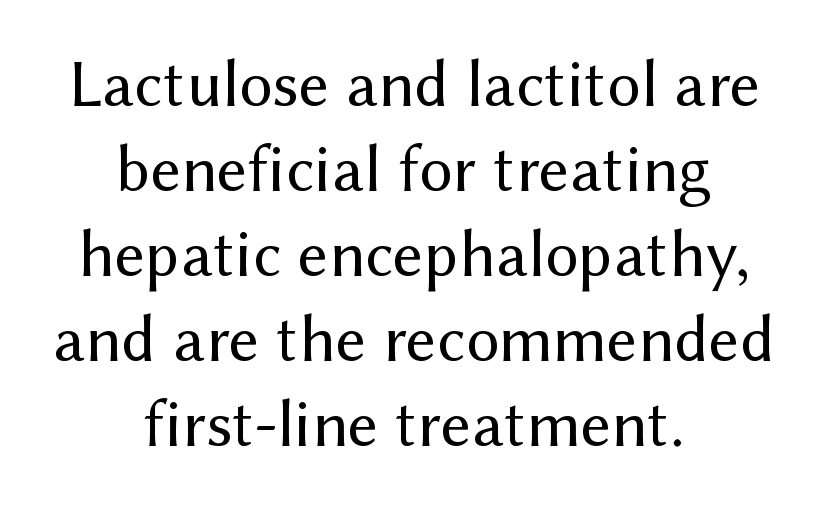
{"serif": "no", "italic": "no", "bold": "no", "weight": "regular", "width": "normal", "stroke_contrast": "medium", "x_height": "medium", "monospaced": "no", "underline": "no", "align": "center", "line_spacing": "normal", "line_spacing_ratio": 1.27, "letter_spacing": "normal", "letter_spacing_em": 0.0, "glyph_px": 67}
